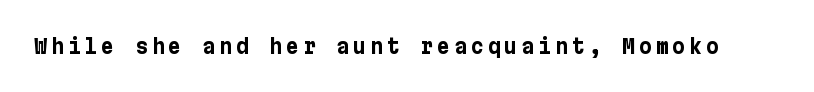
The image shows 20 px bold type, upright; set not underlined.
